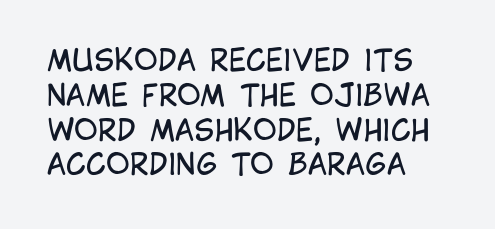
No word sits above an underline. Weight: not bold — regular or lighter. Quick note: not italic, upright. A student would call this left alignment; a typographer would say flush left, rag right. A typesetter would call this proportional, since set widths differ per character.
